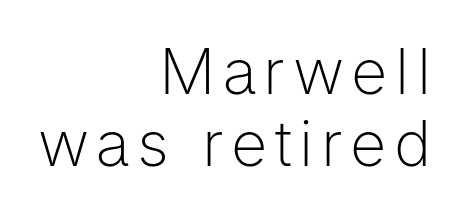
Q: Is the text bold? A: No.
Q: Is the text italic (slanted)? A: No, it is upright.
Q: Is the typeface a serif or a sans-serif typeface? A: Sans-serif.
Q: Is the text underlined? A: No.
Q: How is the paragraph aligned? A: Right-aligned.
Q: Is the spacing between lines tight, normal or loose? A: Tight.
Q: Width (condensed, normal, or wide)? A: Normal.
Q: Stroke contrast? A: Low.
Q: x-height? A: Medium.
Q: Monospaced? A: No.
